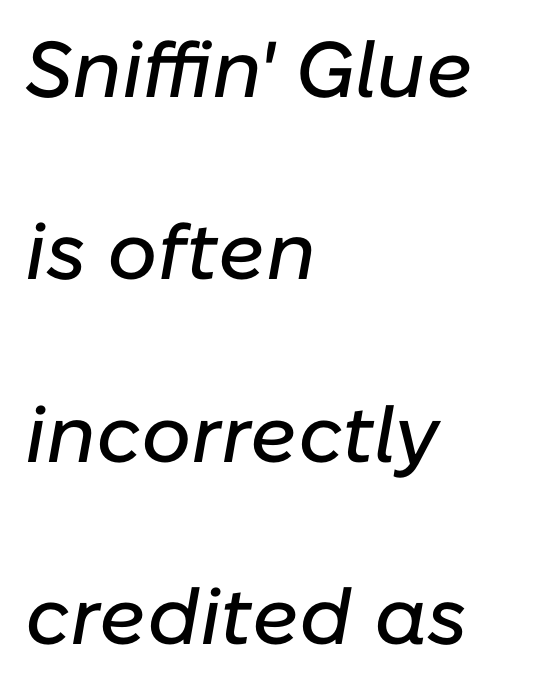
Q: Is the text italic (slanted)? A: Yes, it leans right by about 10 degrees.
Q: Is the text underlined? A: No.
Q: How is the paragraph aligned? A: Left-aligned.
Q: Is the spacing between letters normal or unusually wide? A: Normal.
Q: Is the spacing between lines tight, normal or loose? A: Loose.
Q: Width (condensed, normal, or wide)? A: Normal.
Q: Stroke contrast? A: Low.
Q: x-height? A: Medium.
Q: Monospaced? A: No.
